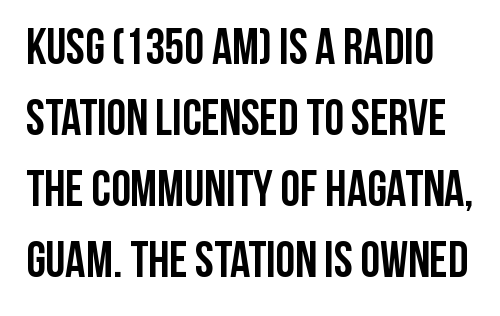
The image shows 50 px semibold, condensed sans-serif type, upright; set normal line spacing (1.42x), normal letter spacing, not underlined; low stroke contrast and a large x-height.
